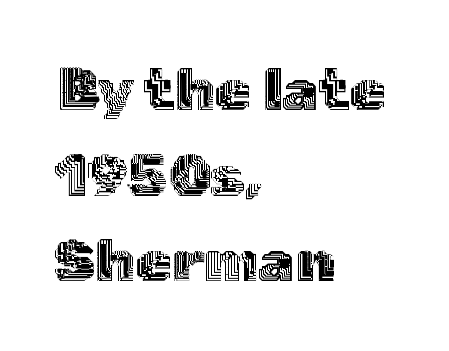
{"italic": "no", "width": "normal", "x_height": "medium", "monospaced": "no", "underline": "no", "align": "left", "line_spacing": "normal", "line_spacing_ratio": 1.45, "letter_spacing": "normal", "letter_spacing_em": 0.0, "glyph_px": 59}
